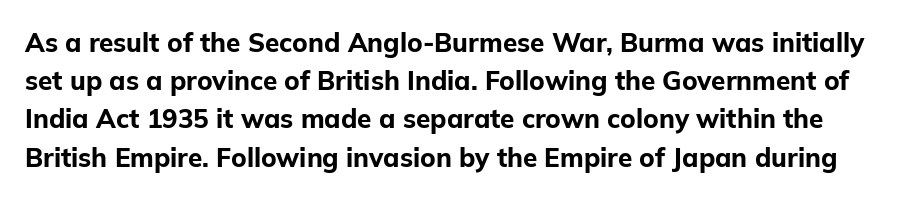
Is the type bold? Yes — the strokes are clearly thick and heavy. Has an underline been added? It has not. How are the letters spaced? Ordinarily, with no added tracking. A typesetter would call this leading conventional body-copy spacing.
